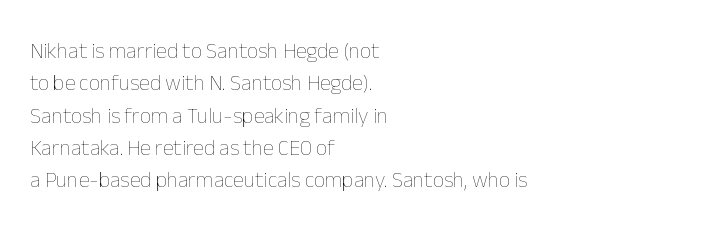
The image shows 22 px text type, upright; set left-aligned, normal line spacing (1.47x), normal letter spacing, not underlined.
